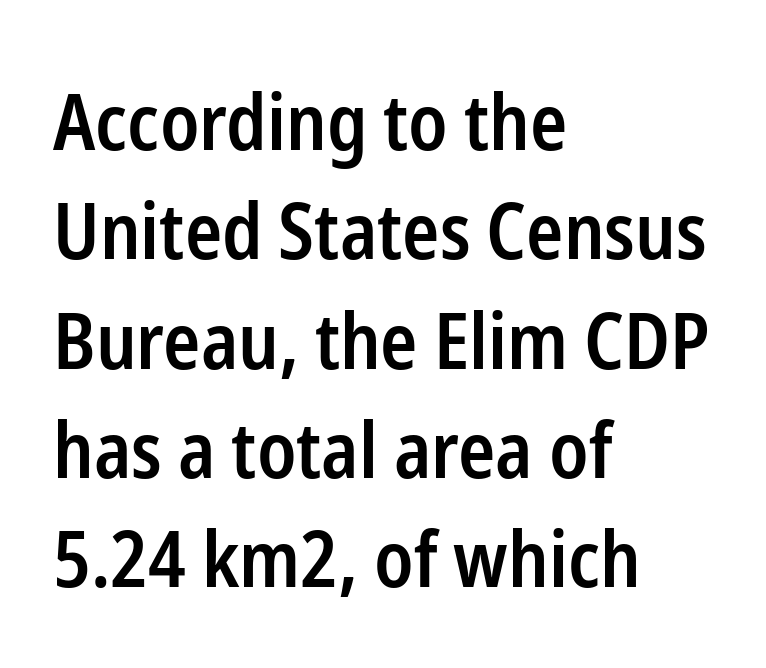
Q: Is the text bold? A: Semi-bold.
Q: Is the text italic (slanted)? A: No, it is upright.
Q: Is the typeface a serif or a sans-serif typeface? A: Sans-serif.
Q: Is the text underlined? A: No.
Q: How is the paragraph aligned? A: Left-aligned.
Q: Is the spacing between letters normal or unusually wide? A: Normal.
Q: Is the spacing between lines tight, normal or loose? A: Normal.
Q: Width (condensed, normal, or wide)? A: Condensed.
Q: Stroke contrast? A: Low.
Q: x-height? A: Medium.
Q: Monospaced? A: No.
